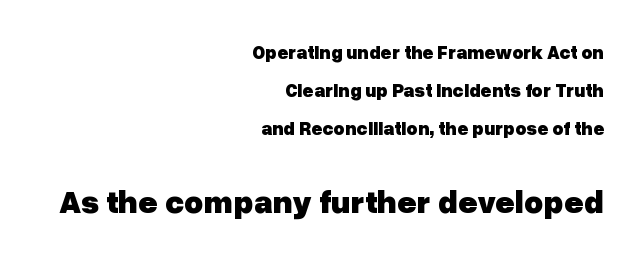
Q: Is the text bold? A: Yes.
Q: Is the text italic (slanted)? A: No, it is upright.
Q: Is the typeface a serif or a sans-serif typeface? A: Sans-serif.
Q: Is the text underlined? A: No.
Q: How is the paragraph aligned? A: Right-aligned.
Q: Is the spacing between letters normal or unusually wide? A: Normal.
Q: Is the spacing between lines tight, normal or loose? A: Loose.
Q: Which block of text is set in a larger size, the first (top) or the second (bottom)? A: The second (bottom) one.
Q: Width (condensed, normal, or wide)? A: Normal.
Q: Stroke contrast? A: Low.
Q: x-height? A: Medium.
Q: Monospaced? A: No.
